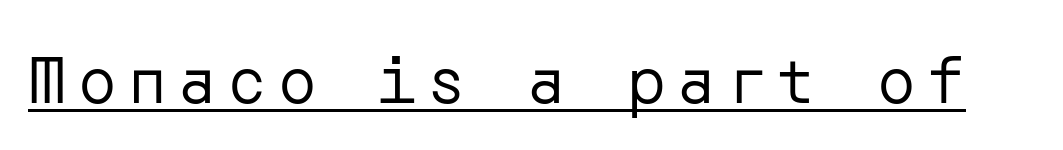
{"serif": "no", "italic": "no", "bold": "no", "weight": "regular", "width": "normal", "stroke_contrast": "low", "x_height": "medium", "underline": "yes", "glyph_px": 64}
